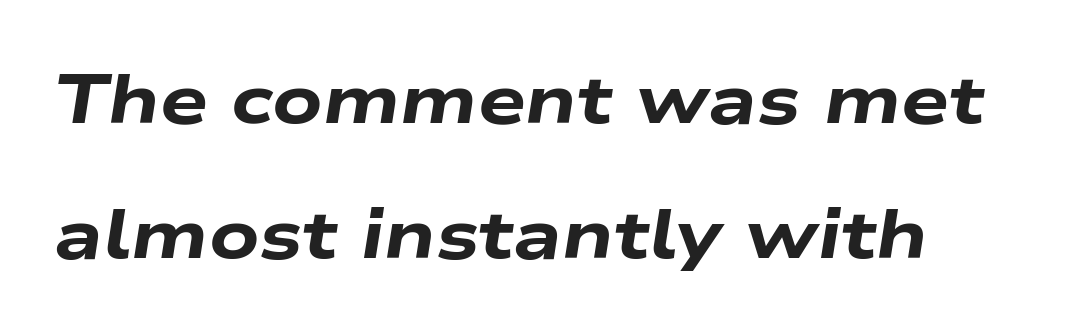
Q: Is the text bold? A: Yes.
Q: Is the text italic (slanted)? A: Yes, it leans right by about 9 degrees.
Q: Is the text underlined? A: No.
Q: Is the spacing between letters normal or unusually wide? A: Normal.
Q: Is the spacing between lines tight, normal or loose? A: Loose.
Q: Width (condensed, normal, or wide)? A: Wide.
Q: Stroke contrast? A: Low.
Q: x-height? A: Medium.
Q: Monospaced? A: No.
